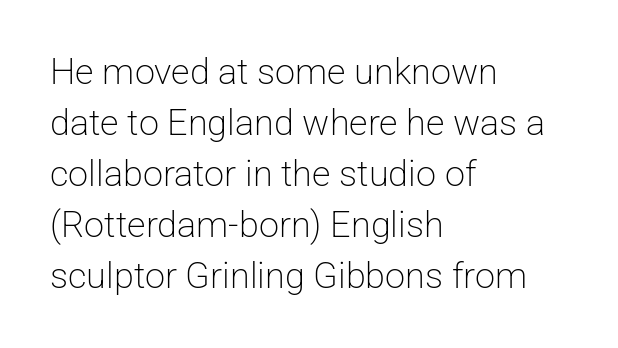
The font family rendered here belongs to the sans-serif group. The line-height multiplier appears to be the usual default. Tracking value appears to be zero — textbook default spacing. Character widths vary here, with narrow letters taking less room than wide ones. Every row of glyphs begins at an identical x-position on the left.
